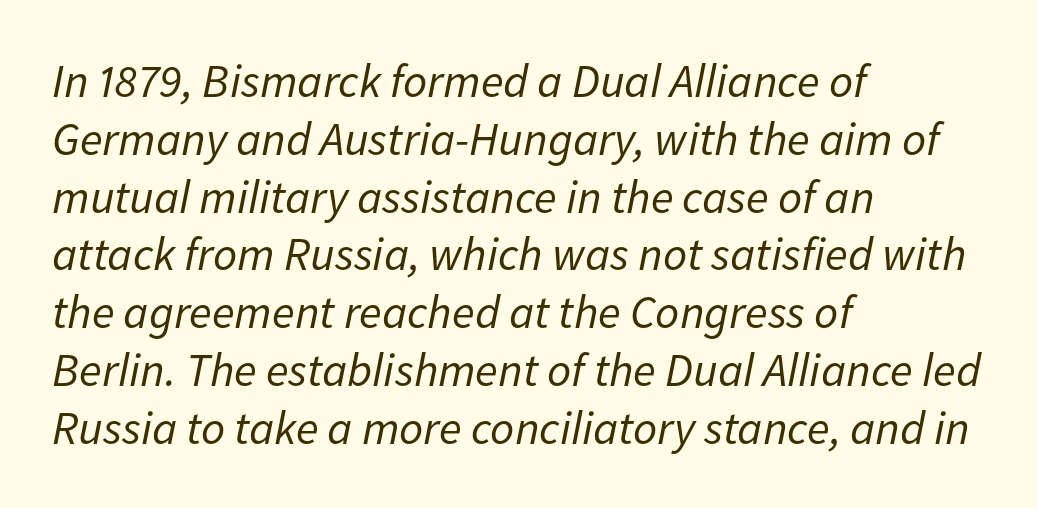
{"italic": "yes", "lean": "right", "slant_degrees": 11, "bold": "no", "weight": "regular", "width": "normal", "stroke_contrast": "low", "x_height": "medium", "monospaced": "no", "underline": "no", "align": "left", "line_spacing_ratio": 1.23, "letter_spacing": "normal", "letter_spacing_em": 0.0, "glyph_px": 47}
